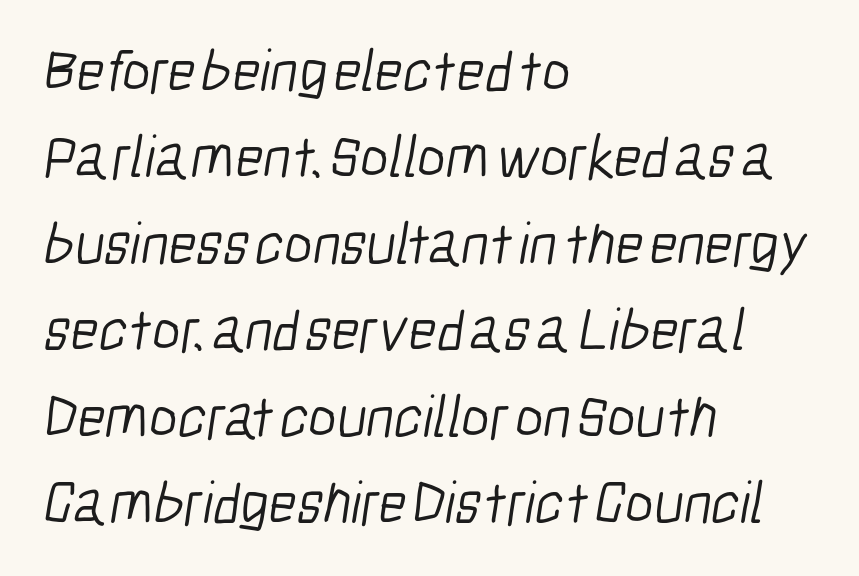
Q: Is the text bold? A: No.
Q: Is the typeface a serif or a sans-serif typeface? A: Sans-serif.
Q: Is the text underlined? A: No.
Q: How is the paragraph aligned? A: Left-aligned.
Q: Is the spacing between letters normal or unusually wide? A: Normal.
Q: Is the spacing between lines tight, normal or loose? A: Normal.
Q: Width (condensed, normal, or wide)? A: Condensed.
Q: Stroke contrast? A: Low.
Q: x-height? A: Medium.
Q: Monospaced? A: No.
